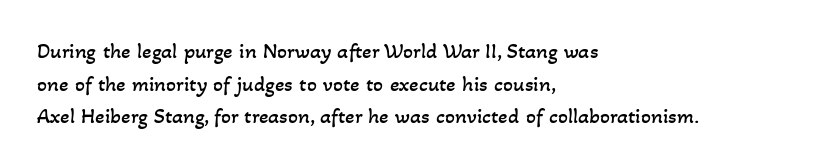
{"bold": "no", "underline": "no", "align": "left", "line_spacing": "normal", "line_spacing_ratio": 1.48, "letter_spacing": "normal", "letter_spacing_em": 0.0, "glyph_px": 22}
